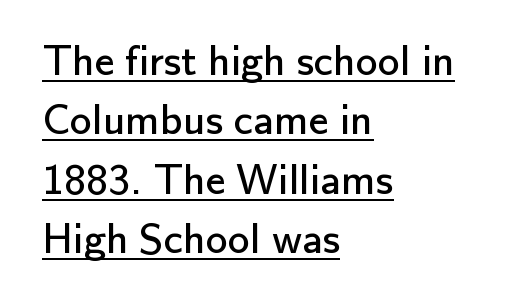
Q: Is the text bold? A: No.
Q: Is the text italic (slanted)? A: No, it is upright.
Q: Is the typeface a serif or a sans-serif typeface? A: Sans-serif.
Q: Is the text underlined? A: Yes.
Q: How is the paragraph aligned? A: Left-aligned.
Q: Is the spacing between letters normal or unusually wide? A: Normal.
Q: Is the spacing between lines tight, normal or loose? A: Normal.
Q: Width (condensed, normal, or wide)? A: Normal.
Q: Stroke contrast? A: Low.
Q: x-height? A: Small.
Q: Monospaced? A: No.
